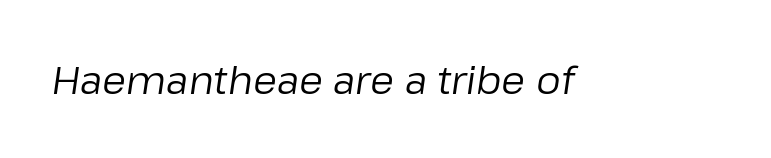
The image shows 39 px regular-weight type, italic (leaning right); set normal letter spacing, not underlined; low stroke contrast and a medium x-height.
